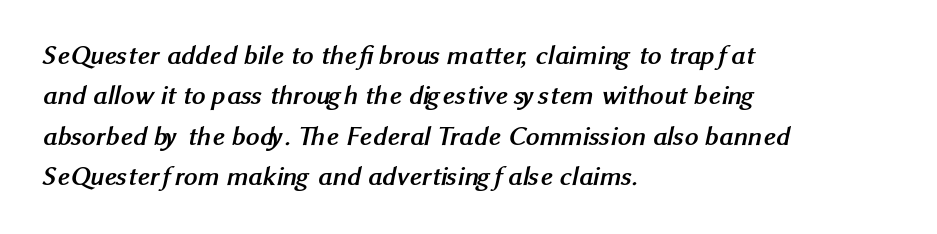
Q: Is the text bold? A: Yes.
Q: Is the text underlined? A: No.
Q: How is the paragraph aligned? A: Left-aligned.
Q: Is the spacing between letters normal or unusually wide? A: Normal.
Q: Is the spacing between lines tight, normal or loose? A: Normal.
